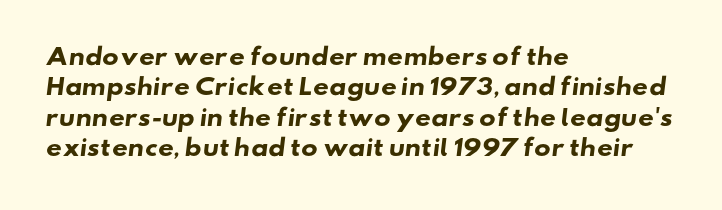
{"bold": "yes", "underline": "no", "align": "left", "line_spacing": "normal", "line_spacing_ratio": 1.38, "letter_spacing": "normal", "letter_spacing_em": 0.0, "glyph_px": 22}
